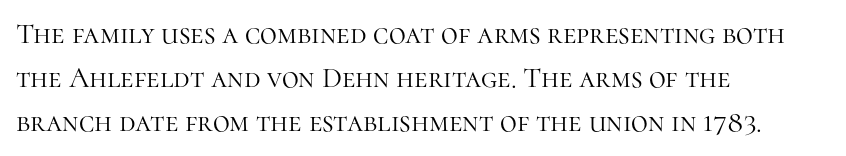
{"serif": "yes", "italic": "no", "bold": "no", "weight": "light", "width": "normal", "stroke_contrast": "high", "x_height": "medium", "monospaced": "no", "underline": "no", "align": "left", "line_spacing": "normal", "line_spacing_ratio": 1.51, "letter_spacing": "normal", "letter_spacing_em": 0.0, "glyph_px": 29}
